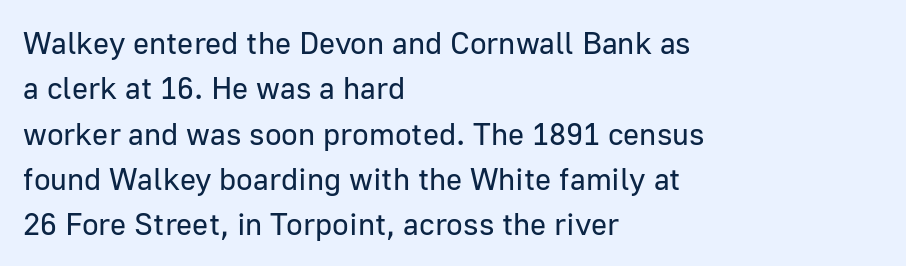
Q: Is the text bold? A: No.
Q: Is the text italic (slanted)? A: No, it is upright.
Q: Is the typeface a serif or a sans-serif typeface? A: Sans-serif.
Q: Is the text underlined? A: No.
Q: How is the paragraph aligned? A: Left-aligned.
Q: Is the spacing between letters normal or unusually wide? A: Normal.
Q: Is the spacing between lines tight, normal or loose? A: Normal.
Q: Width (condensed, normal, or wide)? A: Normal.
Q: Stroke contrast? A: Low.
Q: x-height? A: Medium.
Q: Monospaced? A: No.
